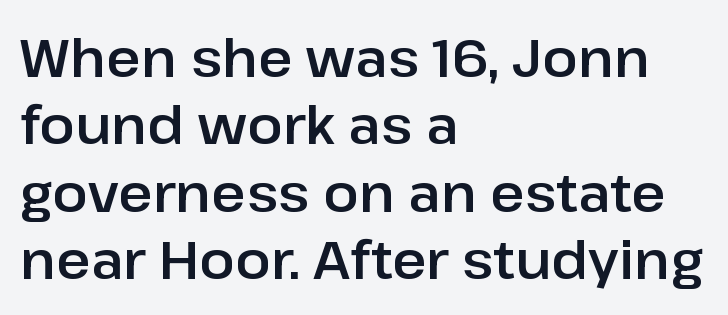
Q: Is the text italic (slanted)? A: No, it is upright.
Q: Is the typeface a serif or a sans-serif typeface? A: Sans-serif.
Q: Is the text underlined? A: No.
Q: How is the paragraph aligned? A: Left-aligned.
Q: Is the spacing between letters normal or unusually wide? A: Normal.
Q: Is the spacing between lines tight, normal or loose? A: Normal.
Q: Width (condensed, normal, or wide)? A: Normal.
Q: Stroke contrast? A: Low.
Q: x-height? A: Medium.
Q: Monospaced? A: No.
